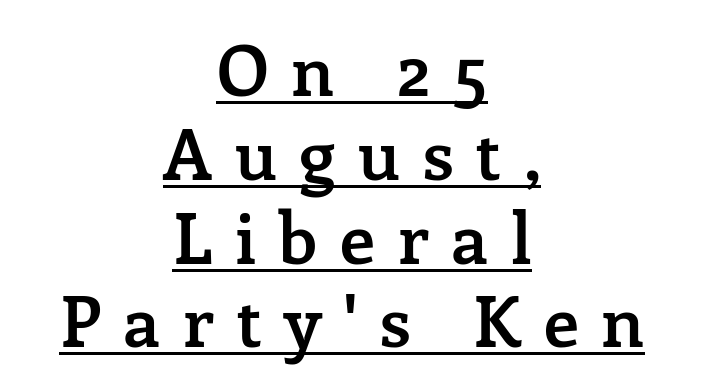
{"serif": "yes", "italic": "no", "bold": "semi", "weight": "semibold", "width": "normal", "stroke_contrast": "low", "x_height": "medium", "monospaced": "no", "underline": "yes", "align": "center", "line_spacing_ratio": 1.18, "letter_spacing": "wide", "letter_spacing_em": 0.32, "glyph_px": 71}
